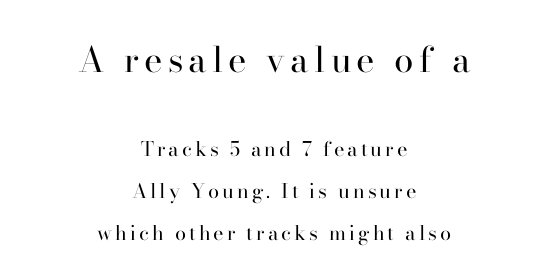
{"serif": "yes", "italic": "no", "bold": "no", "weight": "regular", "width": "normal", "stroke_contrast": "high", "x_height": "small", "monospaced": "no", "underline": "no", "align": "center", "line_spacing": "loose", "line_spacing_ratio": 2.09, "larger_block": "first", "size_ratio": 1.75, "glyph_px": 35}
